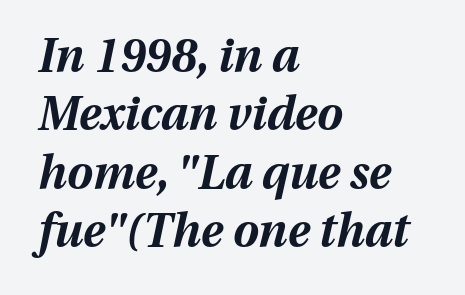
The image shows 46 px bold type, italic (leaning right); set left-aligned, normal line spacing (1.27x), normal letter spacing, not underlined; medium stroke contrast and a medium x-height.
